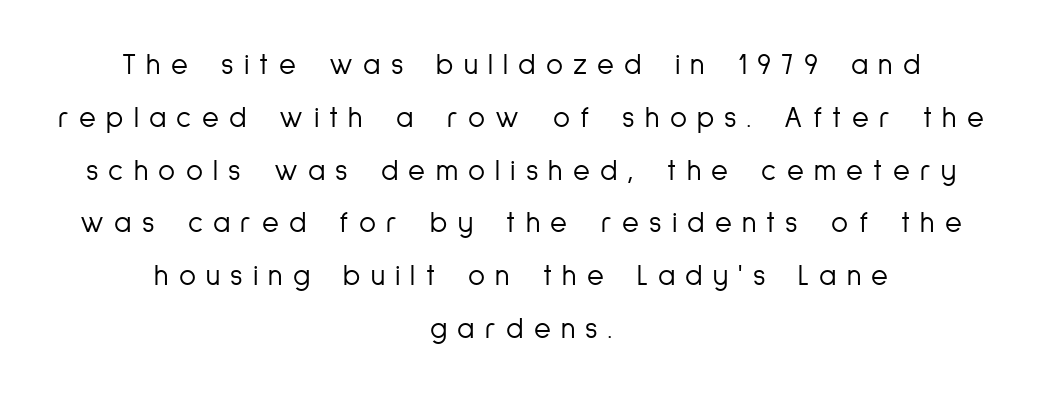
Spacing verdict: proportional, widths tailored to each character. Each letter's strokes conclude bluntly, with no projecting serifs. Words appear elongated and porous because spacing is wide. These lines are centered, leaving both edges ragged. Stems and bowls with no extra thickness — not bold. This sample uses an upright cut, with every glyph sitting square on the baseline.
